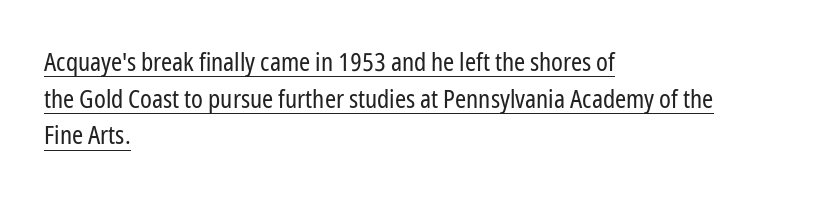
{"italic": "no", "bold": "no", "underline": "yes", "align": "left", "line_spacing": "normal", "line_spacing_ratio": 1.47, "letter_spacing": "normal", "letter_spacing_em": 0.0, "glyph_px": 25}
